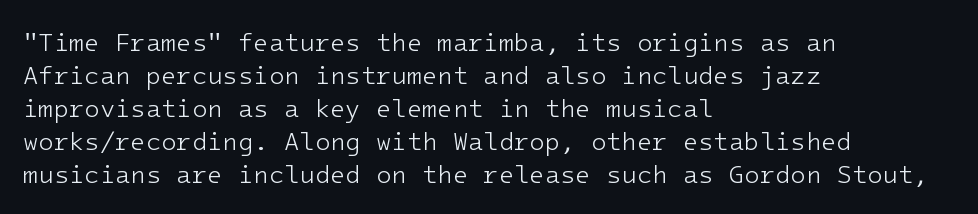
The setting favours the left margin, as ordinary paragraphs usually do. The letters stand upright; this is a roman face. Does the leading feel generous? No, just average. The passage shown has conventional tracking throughout. Each stroke keeps to a modest, everyday thickness or less.
